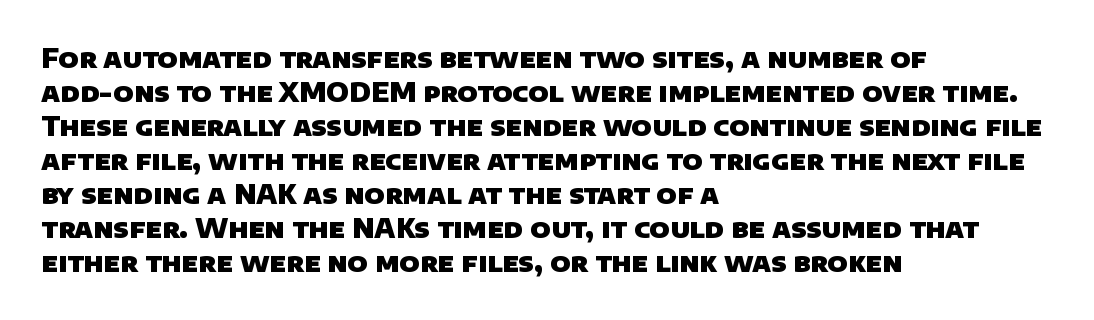
The image shows 26 px bold type; set left-aligned, normal line spacing (1.31x), normal letter spacing, not underlined.
